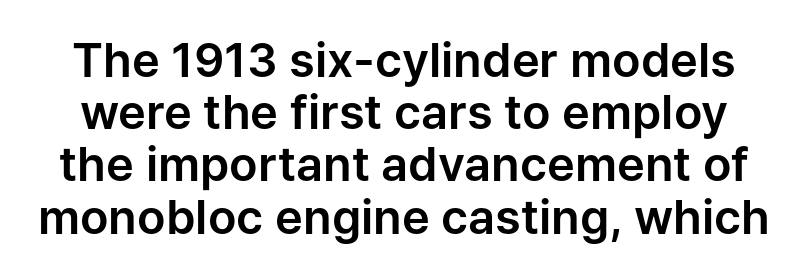
Q: Is the text italic (slanted)? A: No, it is upright.
Q: Is the typeface a serif or a sans-serif typeface? A: Sans-serif.
Q: Is the text underlined? A: No.
Q: Is the spacing between letters normal or unusually wide? A: Normal.
Q: Is the spacing between lines tight, normal or loose? A: Tight.
Q: Width (condensed, normal, or wide)? A: Normal.
Q: Stroke contrast? A: Low.
Q: x-height? A: Medium.
Q: Monospaced? A: No.
